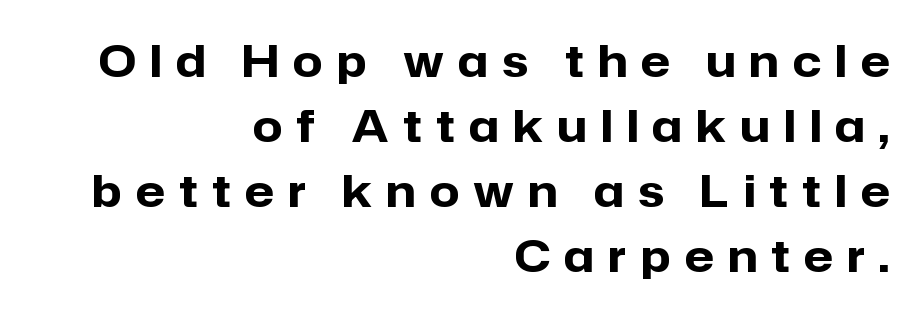
Q: Is the text bold? A: Yes.
Q: Is the text italic (slanted)? A: No, it is upright.
Q: Is the typeface a serif or a sans-serif typeface? A: Sans-serif.
Q: Is the text underlined? A: No.
Q: How is the paragraph aligned? A: Right-aligned.
Q: Is the spacing between letters normal or unusually wide? A: Unusually wide.
Q: Is the spacing between lines tight, normal or loose? A: Normal.
Q: Width (condensed, normal, or wide)? A: Normal.
Q: Stroke contrast? A: Low.
Q: x-height? A: Medium.
Q: Monospaced? A: No.
